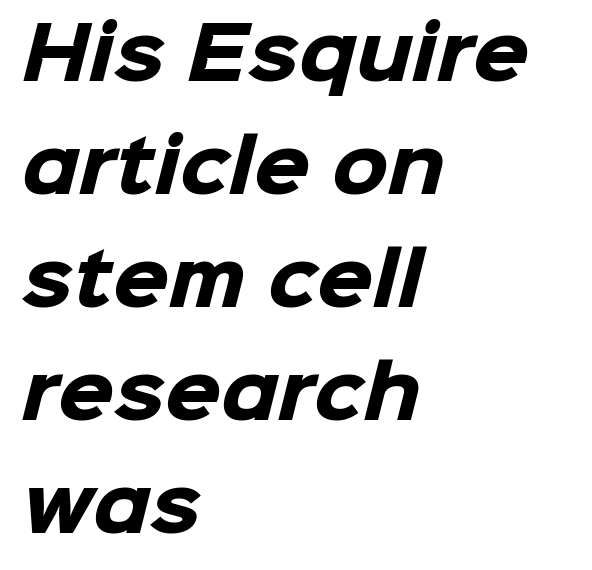
{"serif": "no", "bold": "yes", "weight": "heavy", "width": "normal", "stroke_contrast": "low", "x_height": "medium", "monospaced": "no", "underline": "no", "align": "left", "line_spacing": "normal", "line_spacing_ratio": 1.57, "letter_spacing": "normal", "letter_spacing_em": 0.0, "glyph_px": 72}
